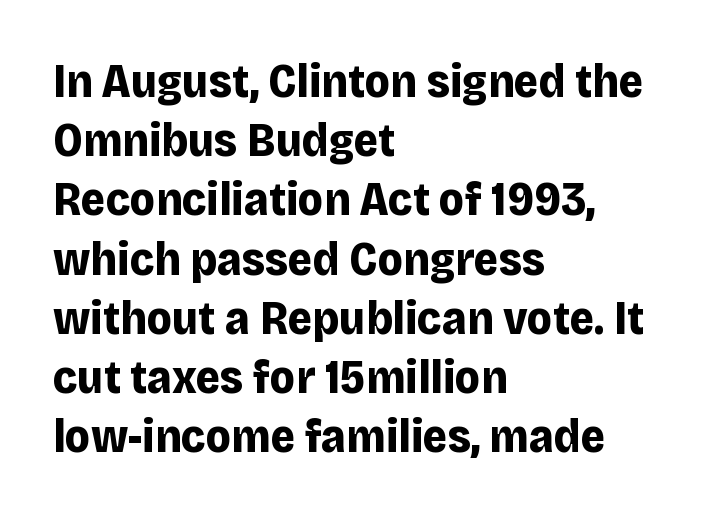
When letters stand straight like this, we call the style roman or upright. How heavy is the stroke? Heavy — this is a bold. Varying glyph widths throughout — classic text-font behaviour. Unmarked baselines from the first word to the last. The compositor pushed each line to the left boundary. The lines sit at an ordinary, default distance from one another.
